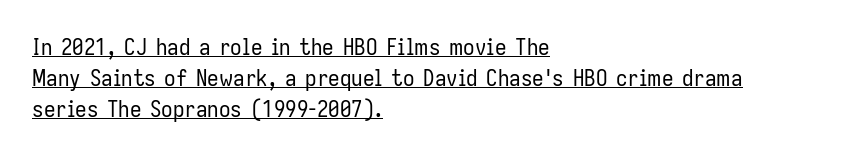
The specimen reads as upright at a glance. Each word holds together tightly as a unit, with standard inter-letter gaps. Heaviness? Minimal to ordinary, like unemphasized prose. Beneath each row of characters lies a ruled line. Quick note: interline space is typical. In CSS terms this would be text-align: left.
